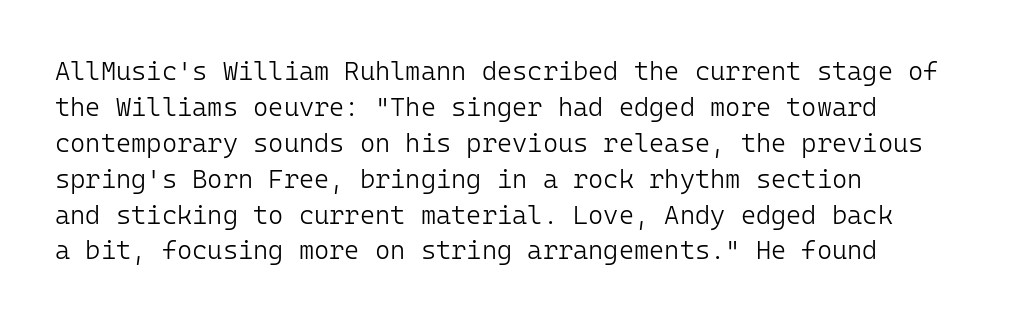
The characters are drawn with everyday or finer stroke widths. Line beginnings align vertically; line endings do not. Rule under the text: the space is simply empty. Words appear dense and cohesive because spacing is normal. Whoever set this chose a conventional vertical rhythm. Rendered with straight, roman letterforms.
